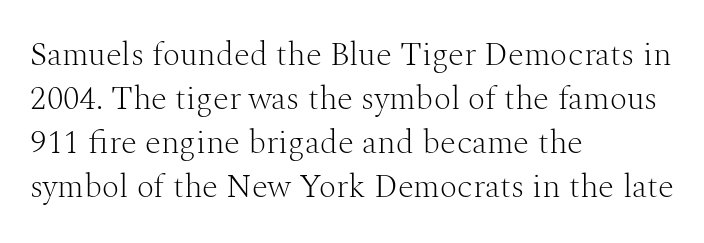
Q: Is the text bold? A: No.
Q: Is the text italic (slanted)? A: No, it is upright.
Q: Is the typeface a serif or a sans-serif typeface? A: Serif.
Q: Is the text underlined? A: No.
Q: How is the paragraph aligned? A: Left-aligned.
Q: Is the spacing between letters normal or unusually wide? A: Normal.
Q: Is the spacing between lines tight, normal or loose? A: Normal.
Q: Width (condensed, normal, or wide)? A: Normal.
Q: Stroke contrast? A: Medium.
Q: x-height? A: Medium.
Q: Monospaced? A: No.
